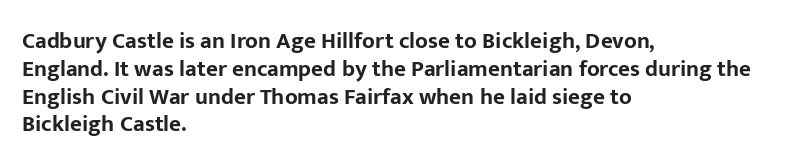
{"italic": "no", "bold": "yes", "underline": "no", "align": "left", "line_spacing_ratio": 1.21, "letter_spacing": "normal", "letter_spacing_em": 0.0, "glyph_px": 23}
